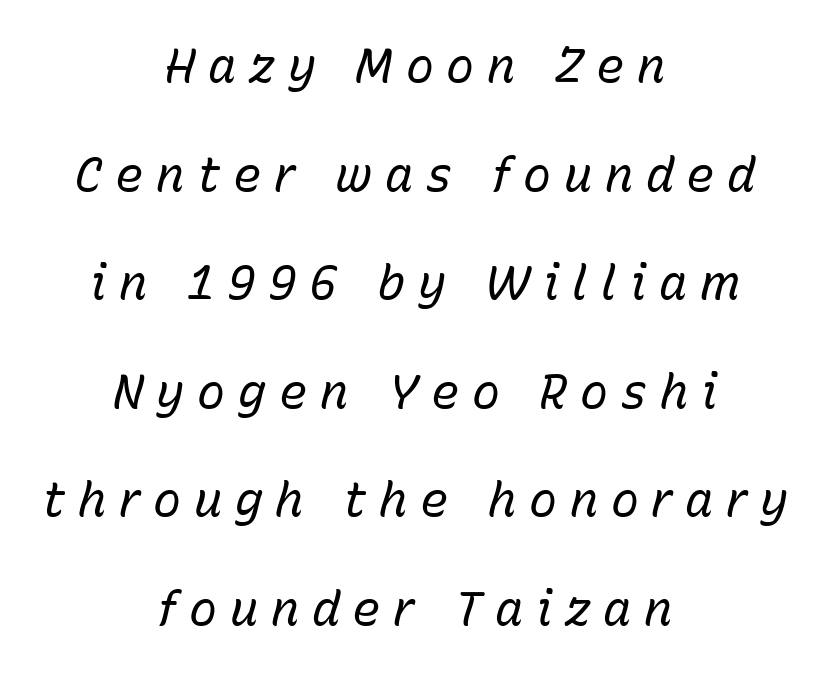
Q: Is the text bold? A: No.
Q: Is the text italic (slanted)? A: Yes, it leans right by about 15 degrees.
Q: Is the text underlined? A: No.
Q: How is the paragraph aligned? A: Centered.
Q: Is the spacing between letters normal or unusually wide? A: Unusually wide.
Q: Is the spacing between lines tight, normal or loose? A: Loose.
Q: Width (condensed, normal, or wide)? A: Normal.
Q: Stroke contrast? A: Low.
Q: x-height? A: Medium.
Q: Monospaced? A: No.
